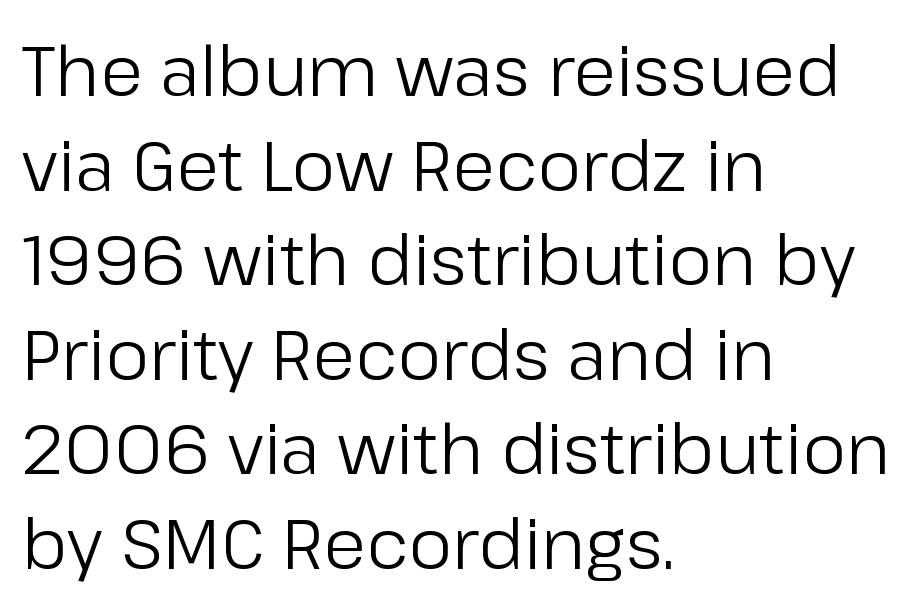
{"serif": "no", "italic": "no", "bold": "no", "weight": "regular", "width": "normal", "stroke_contrast": "low", "x_height": "medium", "monospaced": "no", "underline": "no", "align": "left", "line_spacing": "normal", "line_spacing_ratio": 1.37, "letter_spacing": "normal", "letter_spacing_em": 0.0, "glyph_px": 69}
